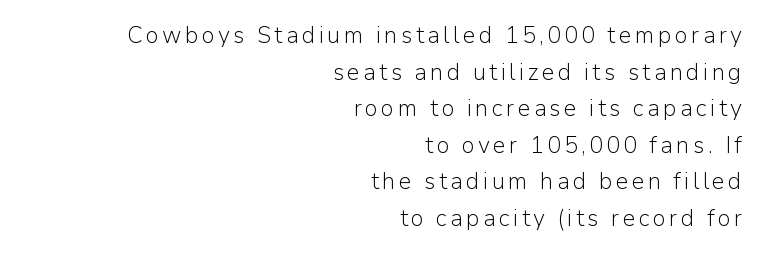
{"italic": "no", "bold": "no", "underline": "no", "align": "right", "line_spacing": "normal", "line_spacing_ratio": 1.59, "glyph_px": 23}
